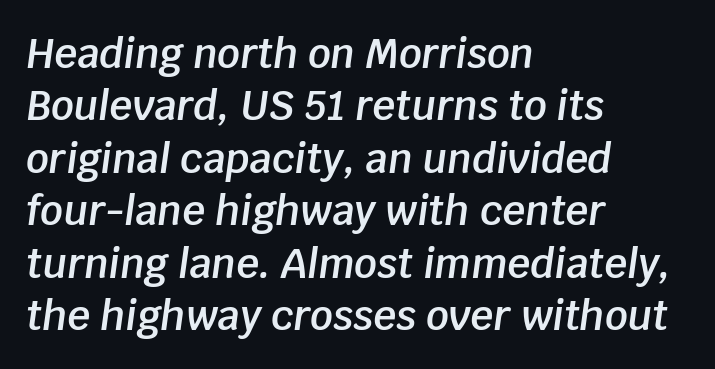
Q: Is the text bold? A: Semi-bold.
Q: Is the text italic (slanted)? A: Yes, it leans right by about 8 degrees.
Q: Is the text underlined? A: No.
Q: How is the paragraph aligned? A: Left-aligned.
Q: Is the spacing between letters normal or unusually wide? A: Normal.
Q: Is the spacing between lines tight, normal or loose? A: Normal.
Q: Width (condensed, normal, or wide)? A: Normal.
Q: Stroke contrast? A: Low.
Q: x-height? A: Large.
Q: Monospaced? A: No.
